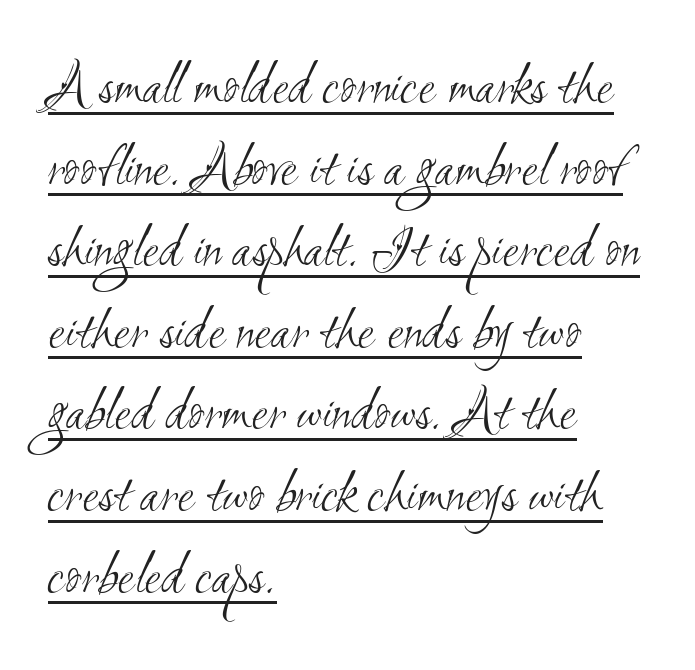
The paragraph has a hard left edge and a soft right edge. Do the characters align in a grid? No, the font is proportional. These lines are composed in type without serifs. Whoever set this chose a conventional vertical rhythm.
